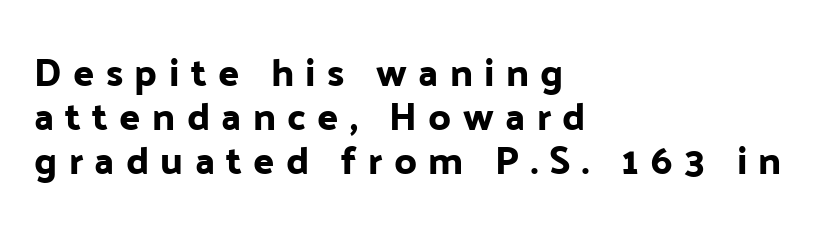
Nope, not italic — everything's standing straight. Observe the wide spacing: letters keep a clear distance from each other. This rendering employs a face without finishing strokes, i.e., a sans-serif. Think of a printed novel: that variable character pitch is what you see here.
